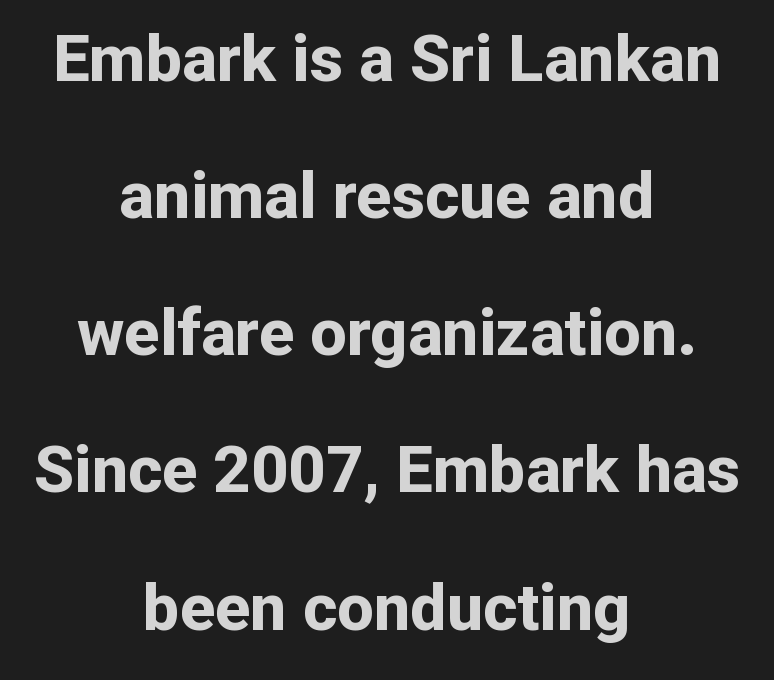
The image shows 65 px bold sans-serif type, upright; set centered, loose line spacing (2.11x), normal letter spacing, not underlined; low stroke contrast and a medium x-height.
